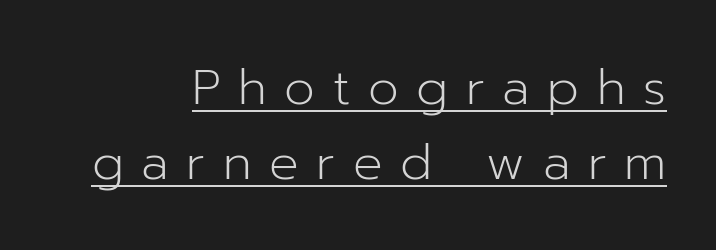
Q: Is the text bold? A: No.
Q: Is the text italic (slanted)? A: No, it is upright.
Q: Is the typeface a serif or a sans-serif typeface? A: Sans-serif.
Q: Is the text underlined? A: Yes.
Q: How is the paragraph aligned? A: Right-aligned.
Q: Is the spacing between letters normal or unusually wide? A: Unusually wide.
Q: Is the spacing between lines tight, normal or loose? A: Normal.
Q: Width (condensed, normal, or wide)? A: Normal.
Q: Stroke contrast? A: Low.
Q: x-height? A: Medium.
Q: Monospaced? A: No.
